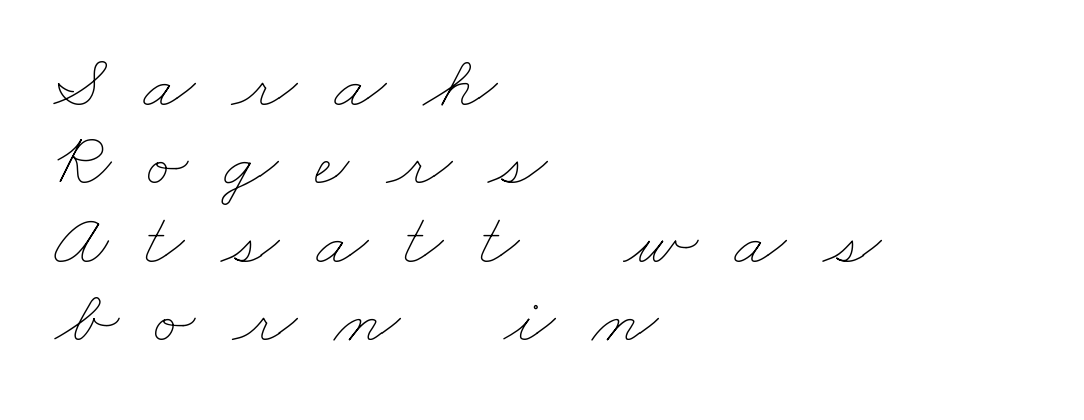
Q: Is the text bold? A: No.
Q: Is the text underlined? A: No.
Q: How is the paragraph aligned? A: Left-aligned.
Q: Is the spacing between letters normal or unusually wide? A: Unusually wide.
Q: Is the spacing between lines tight, normal or loose? A: Tight.
Q: Width (condensed, normal, or wide)? A: Wide.
Q: Stroke contrast? A: Low.
Q: x-height? A: Small.
Q: Monospaced? A: No.
